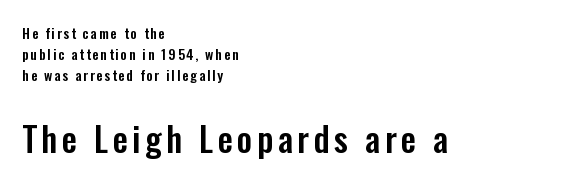
Whoever set this chose a conventional vertical rhythm. The gap between lines stays unmarked. This is sans-serif lettering, the kind often seen on screens and signage. Ascenders rise straight up at ninety degrees. Varying glyph widths throughout — classic text-font behaviour.
